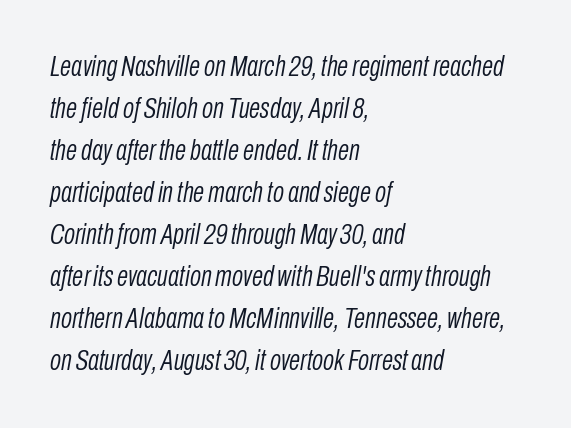
Looks like regular typesetting: each glyph gets only the width it needs. Counters stay open thanks to moderate or lighter strokes. One-word summary of the alignment: left. Italic? Definitely — the glyphs are oblique. How would I describe the line gaps? Plain and ordinary. Students, note that the glyphs here touch the page at normal intervals.
